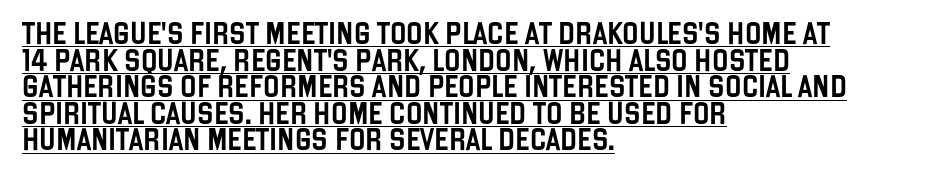
Q: Is the text italic (slanted)? A: No, it is upright.
Q: Is the text underlined? A: Yes.
Q: How is the paragraph aligned? A: Left-aligned.
Q: Is the spacing between letters normal or unusually wide? A: Normal.
